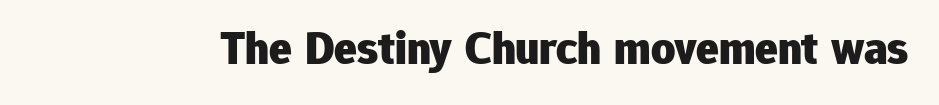
Q: Is the text bold? A: Yes.
Q: Is the text italic (slanted)? A: No, it is upright.
Q: Is the typeface a serif or a sans-serif typeface? A: Sans-serif.
Q: Is the text underlined? A: No.
Q: Is the spacing between letters normal or unusually wide? A: Normal.
Q: Width (condensed, normal, or wide)? A: Normal.
Q: Stroke contrast? A: Low.
Q: x-height? A: Medium.
Q: Monospaced? A: No.
